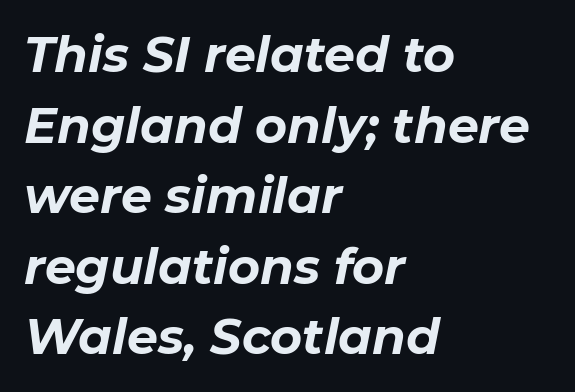
Evenly set lines give the paragraph a standard silhouette. Do the characters align in a grid? No, the font is proportional. Rule under the text: the space is simply empty. Plenty of ink on the page — the face is bold.
